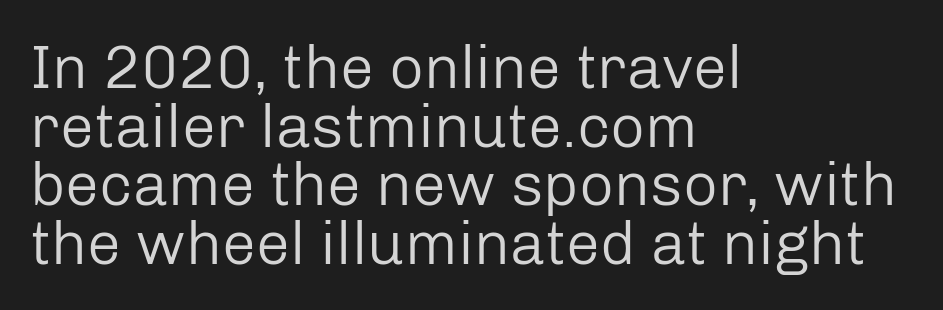
{"serif": "no", "italic": "no", "bold": "no", "weight": "regular", "width": "normal", "stroke_contrast": "low", "x_height": "medium", "monospaced": "no", "underline": "no", "align": "left", "line_spacing": "tight", "line_spacing_ratio": 0.96, "letter_spacing": "normal", "letter_spacing_em": 0.0, "glyph_px": 61}
